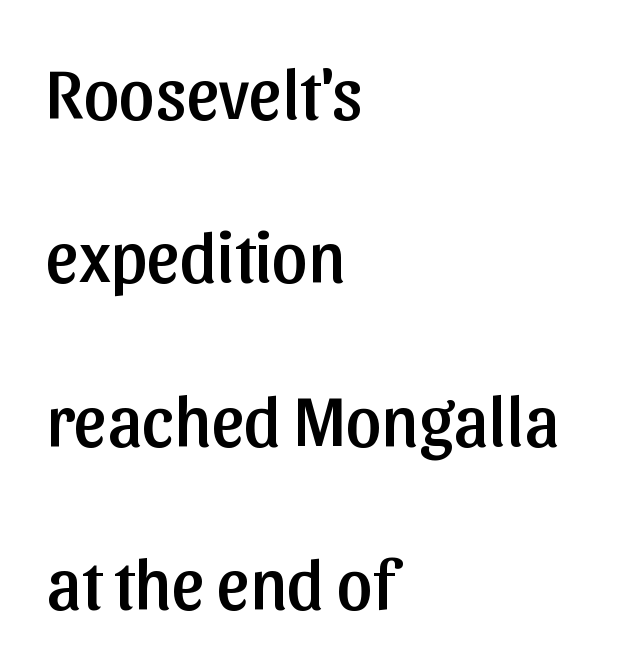
{"serif": "no", "italic": "no", "width": "normal", "stroke_contrast": "low", "x_height": "medium", "monospaced": "no", "underline": "no", "align": "left", "line_spacing": "loose", "line_spacing_ratio": 2.3, "letter_spacing": "normal", "letter_spacing_em": 0.0, "glyph_px": 71}
